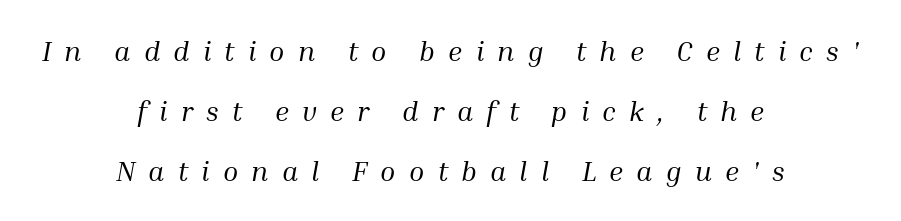
Q: Is the text bold? A: No.
Q: Is the text italic (slanted)? A: Yes, it leans right by about 10 degrees.
Q: Is the typeface a serif or a sans-serif typeface? A: Serif.
Q: Is the text underlined? A: No.
Q: How is the paragraph aligned? A: Centered.
Q: Is the spacing between letters normal or unusually wide? A: Unusually wide.
Q: Is the spacing between lines tight, normal or loose? A: Loose.
Q: Width (condensed, normal, or wide)? A: Normal.
Q: Stroke contrast? A: Medium.
Q: x-height? A: Medium.
Q: Monospaced? A: No.
